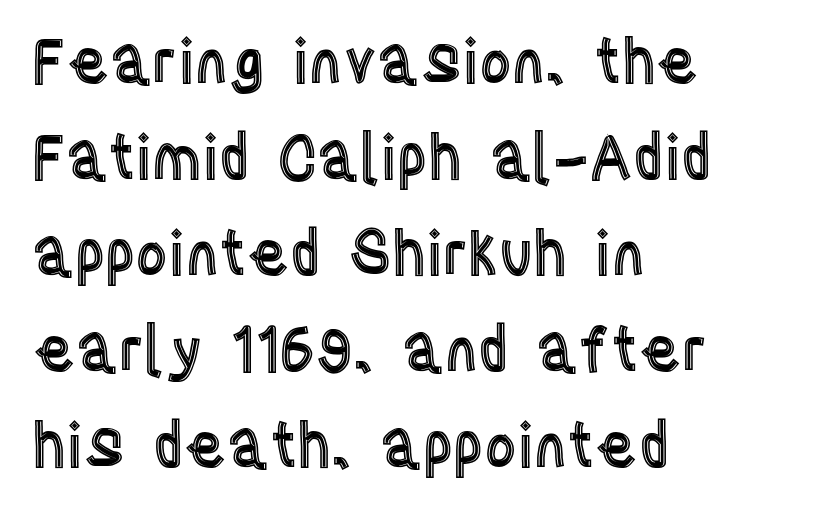
The paragraph has a hard left edge and a soft right edge. Looks like regular typesetting: each glyph gets only the width it needs. How would I describe the line gaps? Plain and ordinary. Italic? Not at all — the glyphs are vertical.
